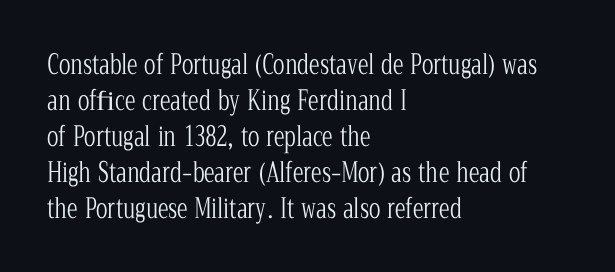
{"italic": "no", "bold": "no", "underline": "no", "align": "left", "line_spacing": "normal", "line_spacing_ratio": 1.33, "letter_spacing": "normal", "letter_spacing_em": 0.0, "glyph_px": 27}
